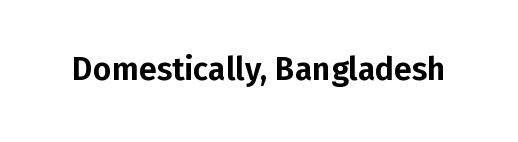
Rendered with straight, roman letterforms. You could not count columns in this text — the font is proportionally spaced. Rule under the text: the space is simply empty. The letters carry no serifs — their stems end cleanly without finishing strokes. This sample uses plain, unmodified letter spacing.
